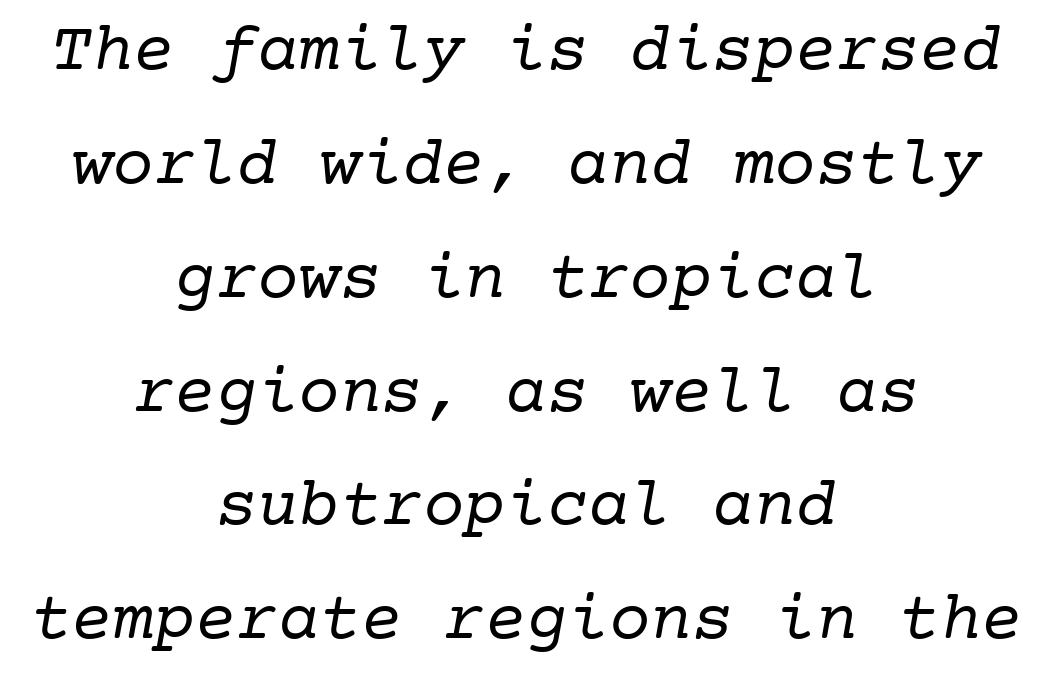
Q: Is the text bold? A: No.
Q: Is the typeface a serif or a sans-serif typeface? A: Serif.
Q: Is the text underlined? A: No.
Q: How is the paragraph aligned? A: Centered.
Q: Is the spacing between letters normal or unusually wide? A: Normal.
Q: Is the spacing between lines tight, normal or loose? A: Normal.
Q: Width (condensed, normal, or wide)? A: Normal.
Q: Stroke contrast? A: Low.
Q: x-height? A: Medium.
Q: Monospaced? A: Yes.
